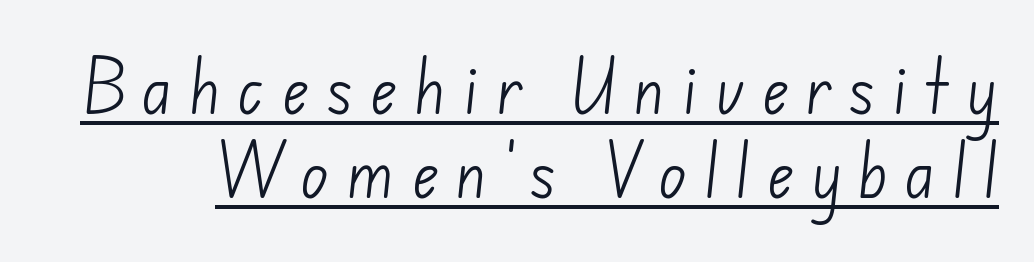
Q: Is the text bold? A: No.
Q: Is the typeface a serif or a sans-serif typeface? A: Sans-serif.
Q: Is the text underlined? A: Yes.
Q: Is the spacing between letters normal or unusually wide? A: Unusually wide.
Q: Is the spacing between lines tight, normal or loose? A: Normal.
Q: Width (condensed, normal, or wide)? A: Normal.
Q: Stroke contrast? A: Low.
Q: x-height? A: Small.
Q: Monospaced? A: No.
